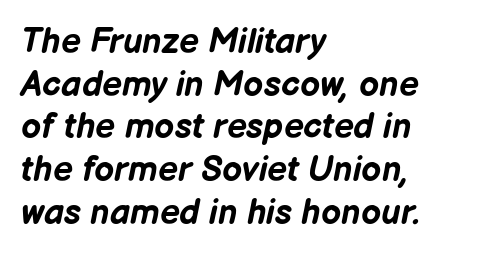
The image shows 35 px bold type, italic (leaning right); set left-aligned, line spacing 1.22x, normal letter spacing, not underlined; low stroke contrast and a medium x-height.
